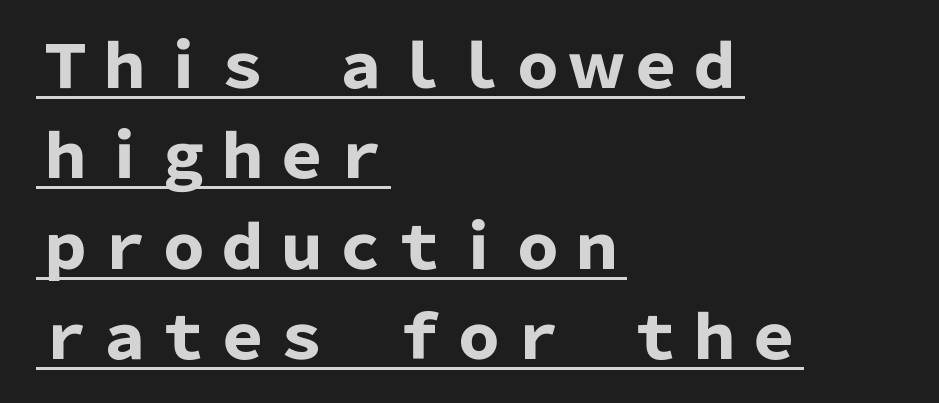
Q: Is the text bold? A: Yes.
Q: Is the text italic (slanted)? A: No, it is upright.
Q: Is the typeface a serif or a sans-serif typeface? A: Sans-serif.
Q: Is the text underlined? A: Yes.
Q: How is the paragraph aligned? A: Left-aligned.
Q: Is the spacing between letters normal or unusually wide? A: Normal.
Q: Is the spacing between lines tight, normal or loose? A: Normal.
Q: Width (condensed, normal, or wide)? A: Normal.
Q: Stroke contrast? A: Low.
Q: x-height? A: Medium.
Q: Monospaced? A: No.
